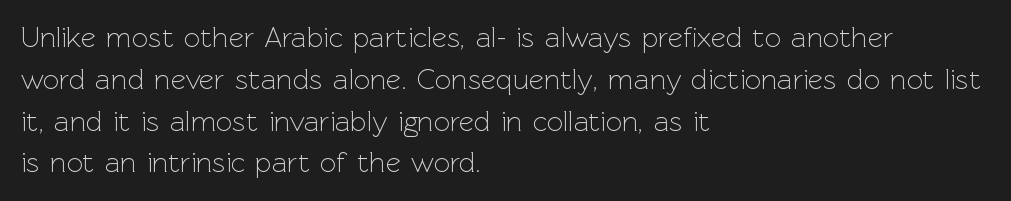
Left-aligned paragraph, ragged on the right. Stems and bowls with no extra thickness — not bold. The specimen reads as upright at a glance. Students, note that the glyphs here touch the page at normal intervals. Here the designer chose a conventional face with non-uniform glyph widths. The space between consecutive lines is moderate.
